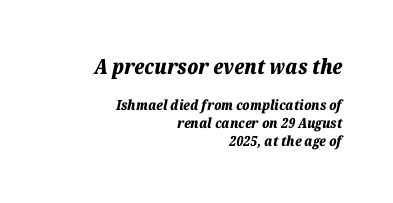
Characters are canted at an angle relative to the baseline's perpendicular. Horizontally, the lines are justified to the trailing edge only. Size hierarchy here favors the leading block over the trailing one. The letters sit at their default tracking, neither squeezed nor spread. Descenders are the only things crossing below the line.
